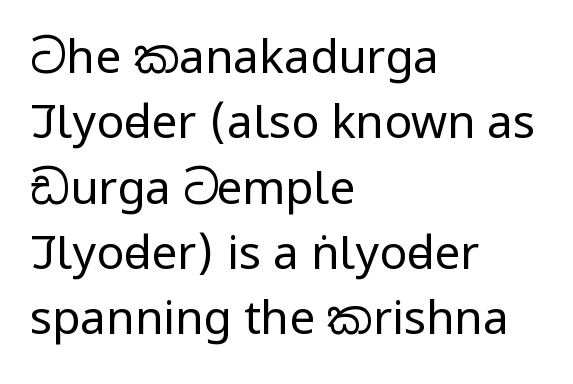
The image shows 46 px regular-weight, condensed sans-serif type, upright; set left-aligned, normal line spacing (1.42x), normal letter spacing, not underlined; low stroke contrast and a large x-height.
